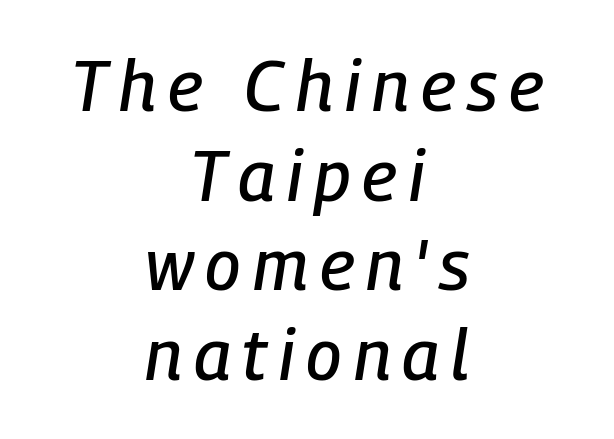
{"italic": "yes", "lean": "right", "slant_degrees": 9, "width": "condensed", "stroke_contrast": "low", "x_height": "medium", "monospaced": "no", "underline": "no", "align": "center", "line_spacing": "normal", "line_spacing_ratio": 1.28, "glyph_px": 70}
